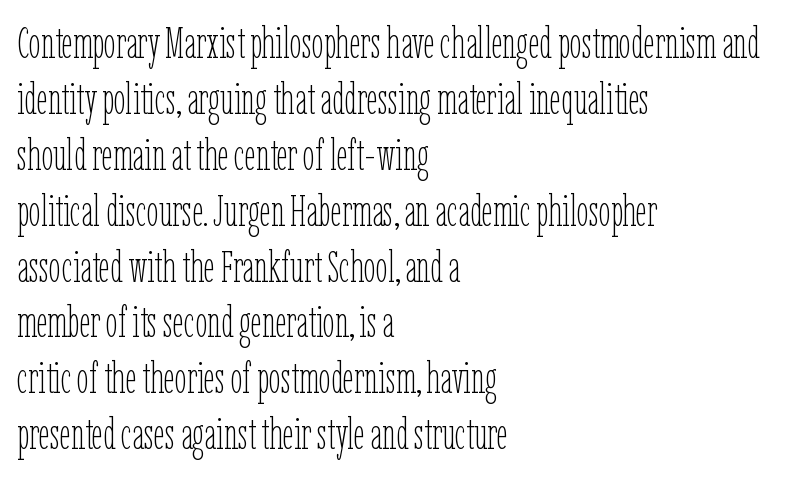
Q: Is the text bold? A: No.
Q: Is the text italic (slanted)? A: No, it is upright.
Q: Is the text underlined? A: No.
Q: How is the paragraph aligned? A: Left-aligned.
Q: Is the spacing between letters normal or unusually wide? A: Normal.
Q: Is the spacing between lines tight, normal or loose? A: Normal.
Q: Width (condensed, normal, or wide)? A: Condensed.
Q: Stroke contrast? A: Low.
Q: x-height? A: Medium.
Q: Monospaced? A: No.
